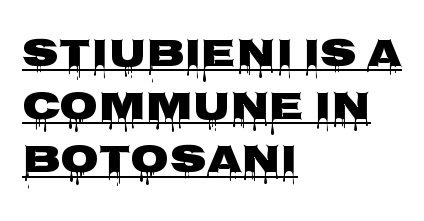
The image shows 40 px wide sans-serif type, upright; set left-aligned, normal line spacing (1.33x), normal letter spacing, underlined; low stroke contrast and a large x-height.
